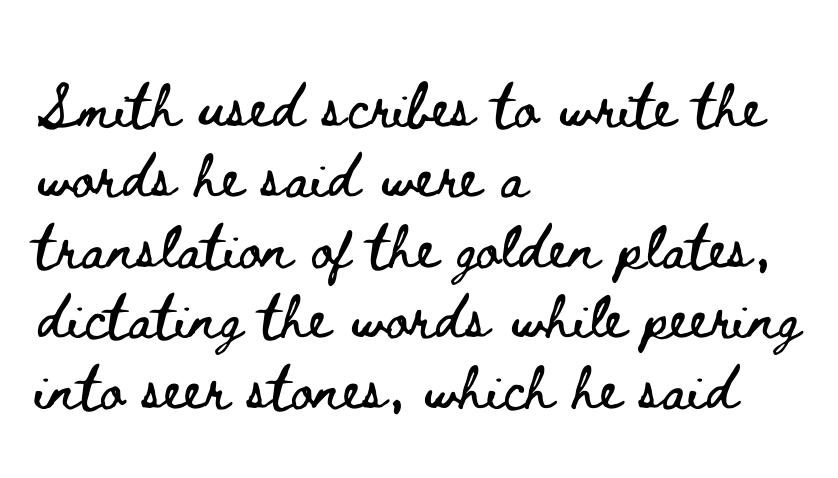
Horizontal alignment here is leftward, the default for most running prose. The leading is moderate, giving the passage an even texture. These lines are rendered in a variable-pitch font. The letterforms sit shoulder to shoulder at normal distance. Descenders are the only things crossing below the line.
